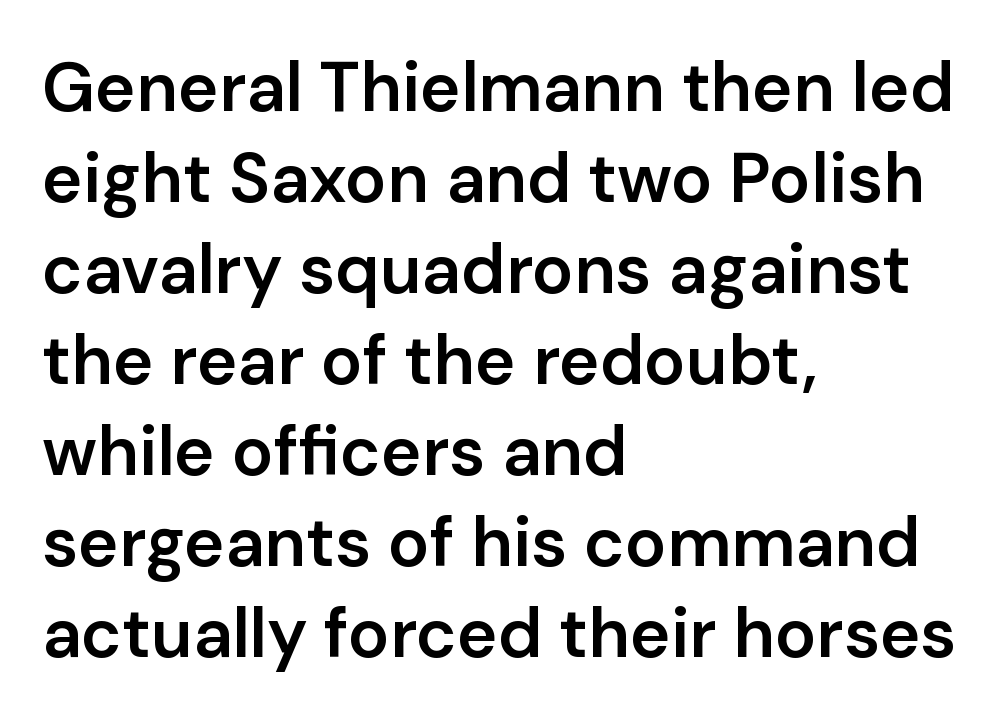
Think of a printed novel: that variable character pitch is what you see here. Type without underlining. Does the copy run flush right? No — it runs flush left. The face used here is rendered with its standard letterfit. Nothing sits at the stroke ends, so this counts as sans-serif. Successive baselines arrive at the customary interval.
